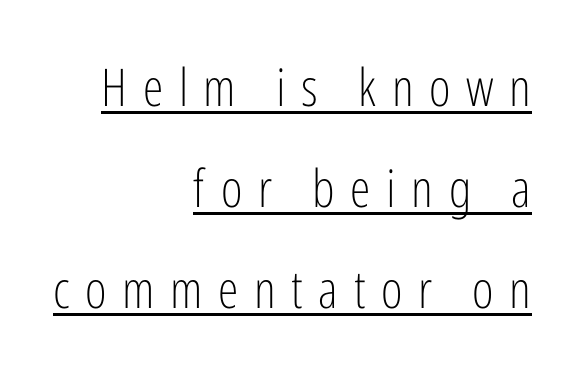
The image shows 52 px light, condensed sans-serif type, upright; set right-aligned, loose line spacing (1.94x), unusually wide letter spacing (+0.3 em), underlined; low stroke contrast and a medium x-height.
